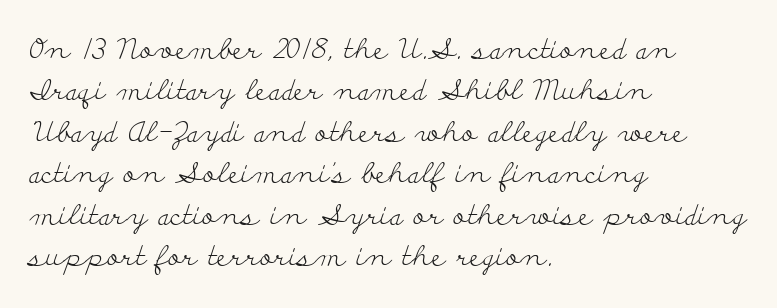
{"serif": "yes", "bold": "no", "weight": "light", "width": "wide", "stroke_contrast": "low", "x_height": "small", "monospaced": "no", "underline": "no", "align": "left", "line_spacing": "normal", "line_spacing_ratio": 1.48, "letter_spacing": "normal", "letter_spacing_em": 0.0, "glyph_px": 28}
